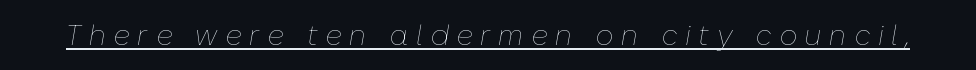
The font's italic variant was chosen for this text. The lettering is marked with a stroke running underneath it. How are the letters spaced? Widely, with obvious added tracking. This sample has the flowing, uneven cadence of proportional lettering.
